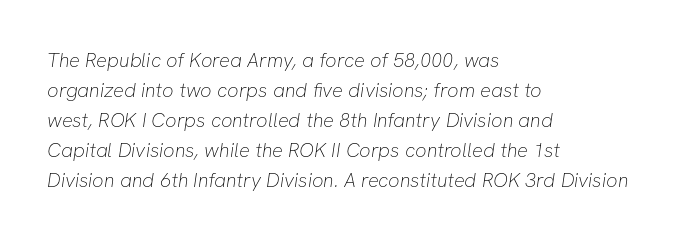
Observe the ordinary spacing: letters are neighbours, not strangers. One-word summary of the alignment: left. The cut favours lightness, reaching ordinary text weight at its darkest. Evenly set lines give the paragraph a standard silhouette. Rule under the text: the space is simply empty.
